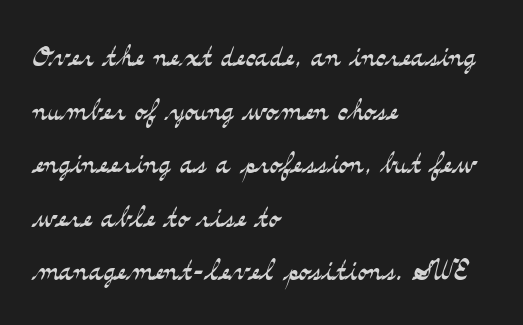
The image shows 38 px light, wide serif type; set left-aligned, normal line spacing (1.41x), normal letter spacing, not underlined; medium stroke contrast and a small x-height.
